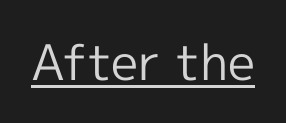
Weight: not bold — regular or lighter. A sans-serif font was chosen for this passage. The type sits square on the baseline with zero lean. Words appear dense and cohesive because spacing is normal.
